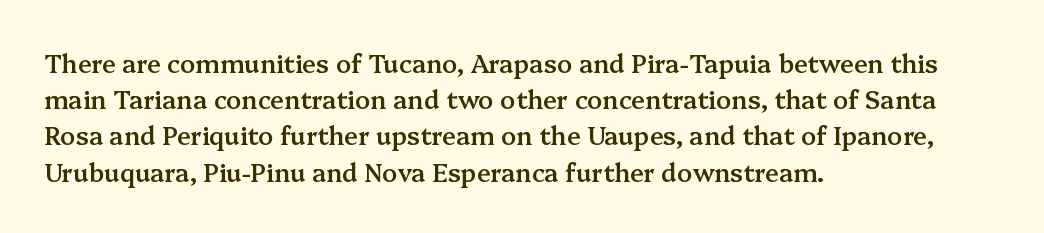
{"italic": "no", "bold": "semi", "underline": "no", "align": "left", "line_spacing": "normal", "line_spacing_ratio": 1.45, "letter_spacing": "normal", "letter_spacing_em": 0.0, "glyph_px": 25}
